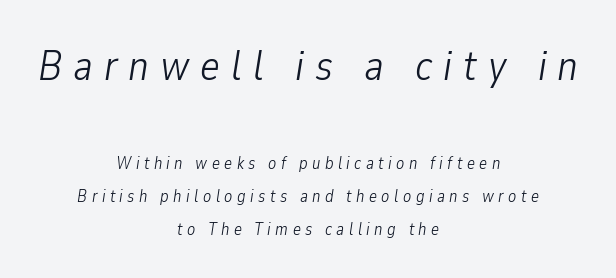
The image shows 42 px light, condensed type, italic (leaning right); set centered, loose line spacing (1.92x), unusually wide letter spacing (+0.26 em), not underlined; the first (top) block is 2.47x larger; low stroke contrast and a medium x-height.
